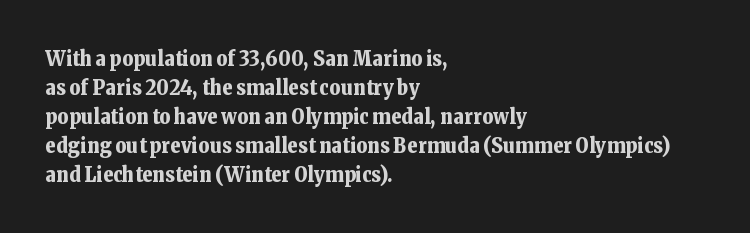
The image shows 21 px bold type, upright; set left-aligned, normal line spacing (1.38x), normal letter spacing, not underlined.
